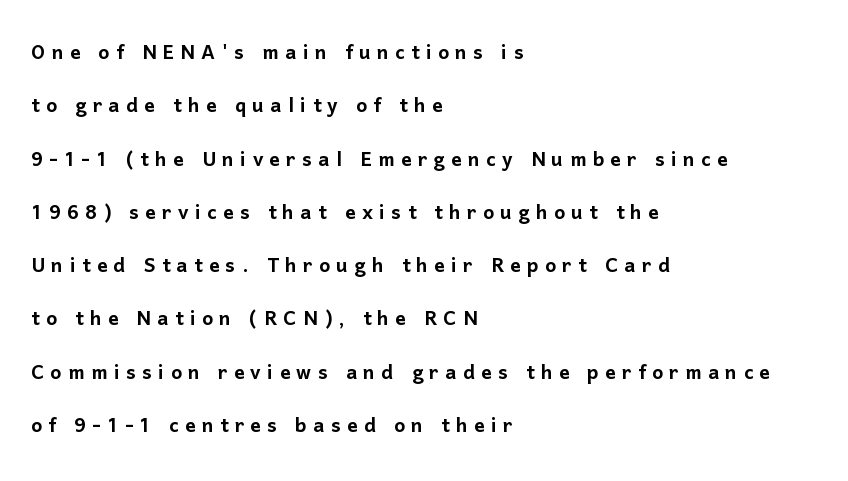
{"italic": "no", "underline": "no", "align": "left", "line_spacing": "loose", "line_spacing_ratio": 2.05, "letter_spacing": "wide", "letter_spacing_em": 0.24, "glyph_px": 26}
